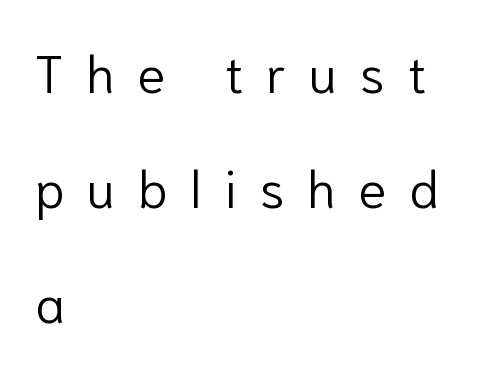
The image shows 52 px light sans-serif type, upright; set left-aligned, loose line spacing (2.21x), unusually wide letter spacing (+0.44 em), not underlined; low stroke contrast and a medium x-height.
